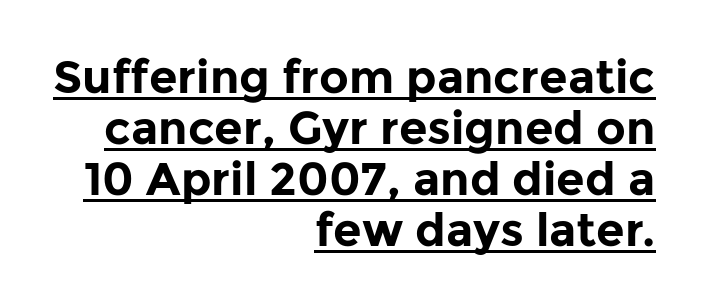
Q: Is the text bold? A: Yes.
Q: Is the text italic (slanted)? A: No, it is upright.
Q: Is the typeface a serif or a sans-serif typeface? A: Sans-serif.
Q: Is the text underlined? A: Yes.
Q: How is the paragraph aligned? A: Right-aligned.
Q: Is the spacing between letters normal or unusually wide? A: Normal.
Q: Is the spacing between lines tight, normal or loose? A: Tight.
Q: Width (condensed, normal, or wide)? A: Normal.
Q: Stroke contrast? A: Low.
Q: x-height? A: Medium.
Q: Monospaced? A: No.
